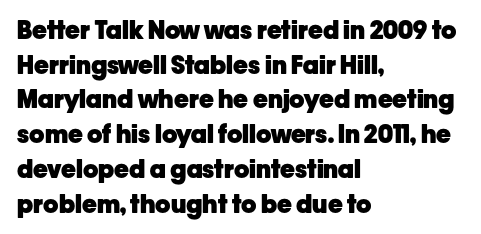
{"italic": "no", "bold": "yes", "underline": "no", "align": "left", "line_spacing": "normal", "line_spacing_ratio": 1.39, "letter_spacing": "normal", "letter_spacing_em": 0.0, "glyph_px": 25}
